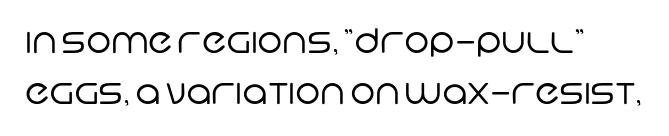
Are there feet on the stems? There aren't — it's a sans. Between one letter and the next there's only the usual sliver of space. Is this a fixed-width face? No — the glyphs have proportional, varying widths. Regular leading.
